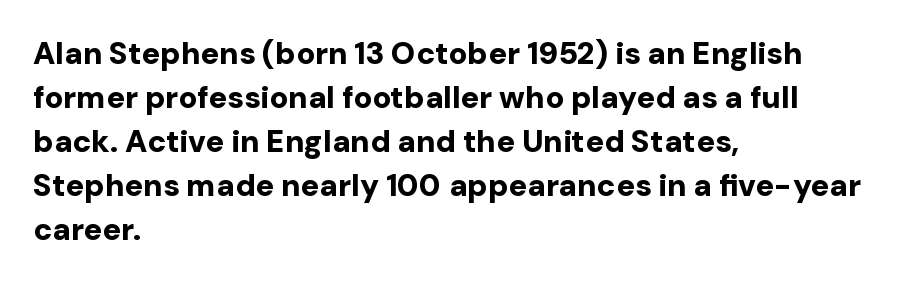
It's the straight-up-and-down kind of type. Character widths vary here, with narrow letters taking less room than wide ones. Type style note: lacks serifs. Summary of vertical rhythm: regular, with standard interline spacing. The letterforms sit shoulder to shoulder at normal distance.
